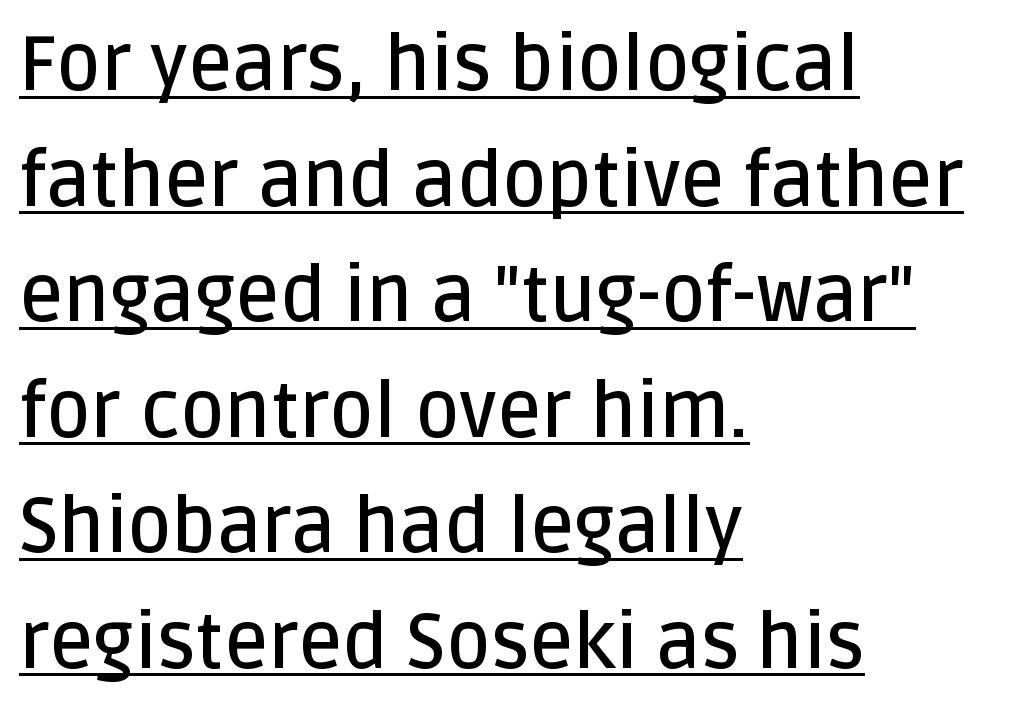
Q: Is the text bold? A: Semi-bold.
Q: Is the text italic (slanted)? A: No, it is upright.
Q: Is the typeface a serif or a sans-serif typeface? A: Sans-serif.
Q: Is the text underlined? A: Yes.
Q: How is the paragraph aligned? A: Left-aligned.
Q: Is the spacing between letters normal or unusually wide? A: Normal.
Q: Is the spacing between lines tight, normal or loose? A: Normal.
Q: Width (condensed, normal, or wide)? A: Normal.
Q: Stroke contrast? A: Low.
Q: x-height? A: Large.
Q: Monospaced? A: No.
